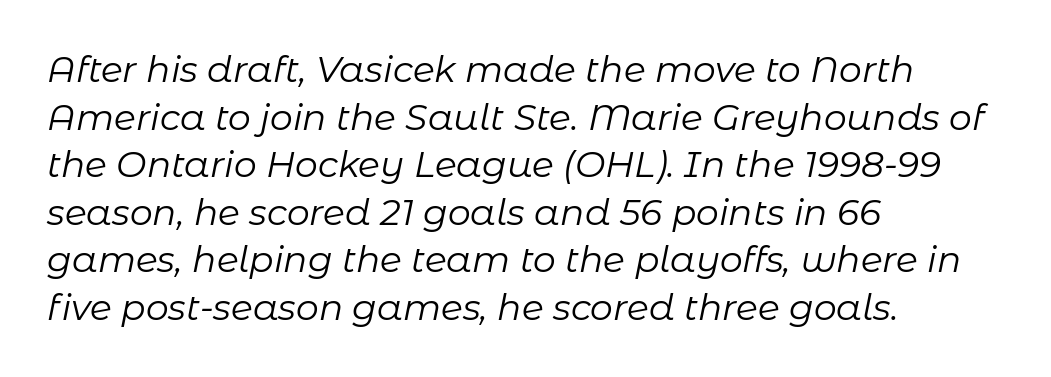
The image shows 36 px regular-weight type, italic (leaning right); set left-aligned, normal line spacing (1.32x), normal letter spacing, not underlined; low stroke contrast and a medium x-height.
